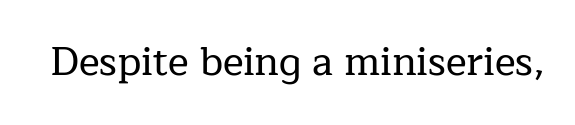
{"serif": "yes", "italic": "no", "width": "normal", "stroke_contrast": "low", "x_height": "medium", "monospaced": "no", "underline": "no", "letter_spacing": "normal", "letter_spacing_em": 0.0, "glyph_px": 39}
